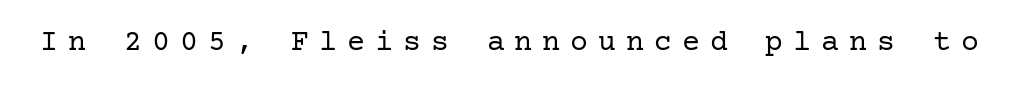
Plain, unruled lines of type. Look at the tracking — it's clearly loosened, letters drifting apart. The characters are drawn with everyday or finer stroke widths. A typesetter would label this face a serif. The axis of the letterforms is exactly vertical.
